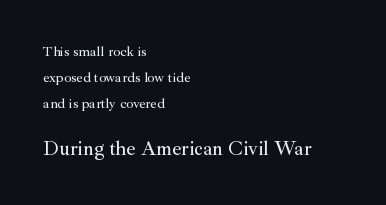
Vertical strokes here are truly vertical. Standard letterfit; no display-style spreading of the glyphs. Quick note: underline off. Horizontal alignment here is leftward, the default for most running prose. Whoever set this made the second block the dominant, larger element.
